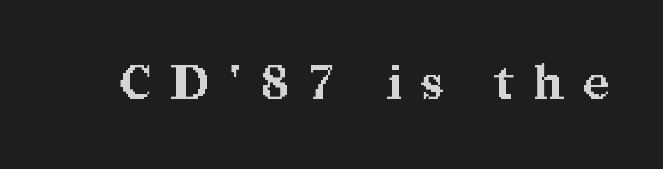
Old-style or modern, the face here clearly has serifs. The type is letterspaced generously, with wide tracking. Do the characters align in a grid? No, the font is proportional. Type without underlining. Vertical strokes here are truly vertical. Compared with an ordinary text face, these strokes are far heavier — a full bold.
